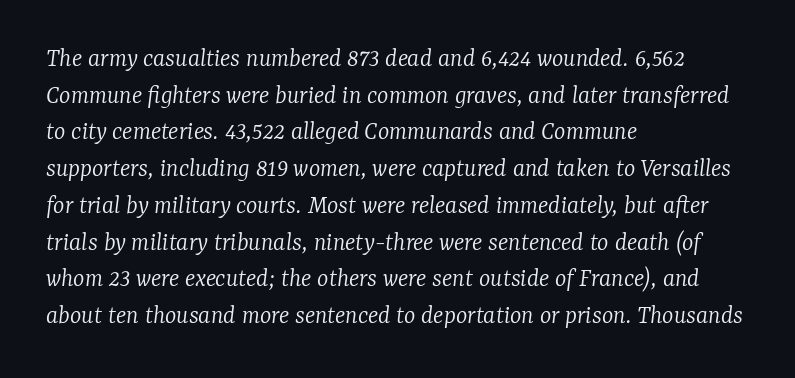
{"italic": "yes", "lean": "right", "slant_degrees": 7, "bold": "no", "underline": "no", "align": "left", "line_spacing": "normal", "line_spacing_ratio": 1.36, "letter_spacing": "normal", "letter_spacing_em": 0.0, "glyph_px": 27}
